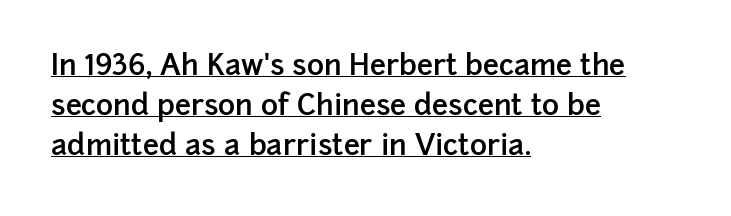
The image shows 29 px semibold sans-serif type, upright; set left-aligned, normal line spacing (1.38x), normal letter spacing, underlined; low stroke contrast and a medium x-height.
